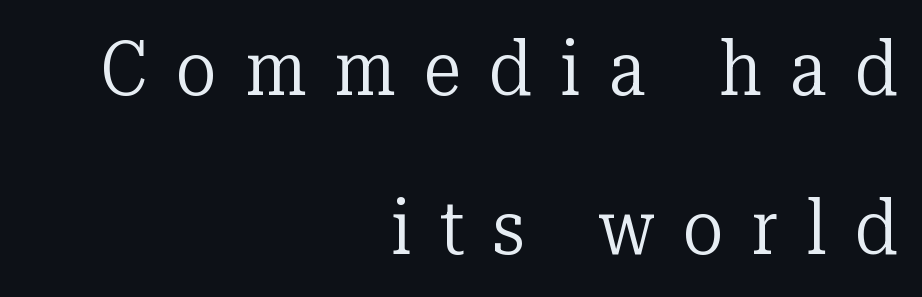
The image shows 76 px regular-weight serif type, upright; set right-aligned, loose line spacing (2.09x), unusually wide letter spacing (+0.37 em), not underlined; low stroke contrast and a medium x-height.
